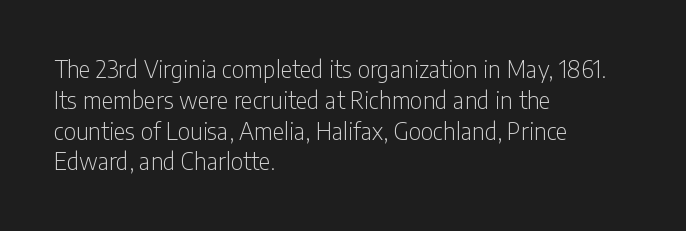
Q: Is the text bold? A: No.
Q: Is the text italic (slanted)? A: No, it is upright.
Q: Is the text underlined? A: No.
Q: How is the paragraph aligned? A: Left-aligned.
Q: Is the spacing between letters normal or unusually wide? A: Normal.
Q: Is the spacing between lines tight, normal or loose? A: Normal.
